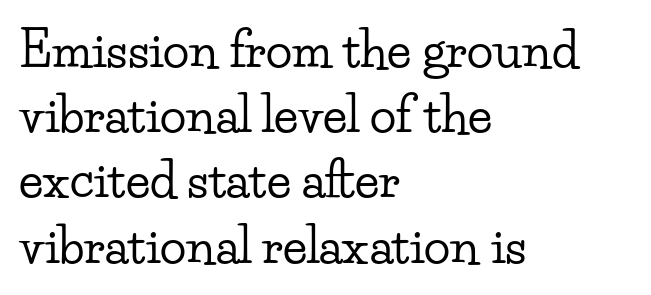
The image shows 49 px wide serif type, upright; set left-aligned, normal line spacing (1.33x), normal letter spacing, not underlined; low stroke contrast and a small x-height.
